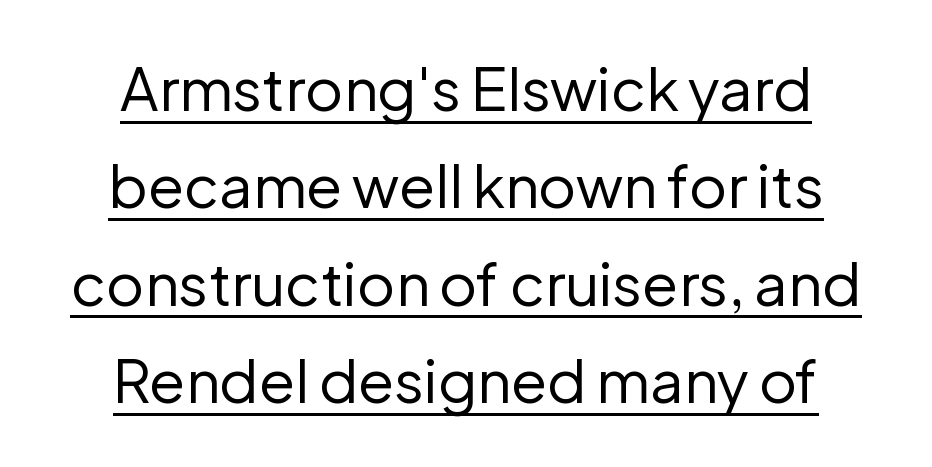
The image shows 59 px regular-weight sans-serif type, upright; set centered, normal line spacing (1.65x), normal letter spacing, underlined; low stroke contrast and a medium x-height.
